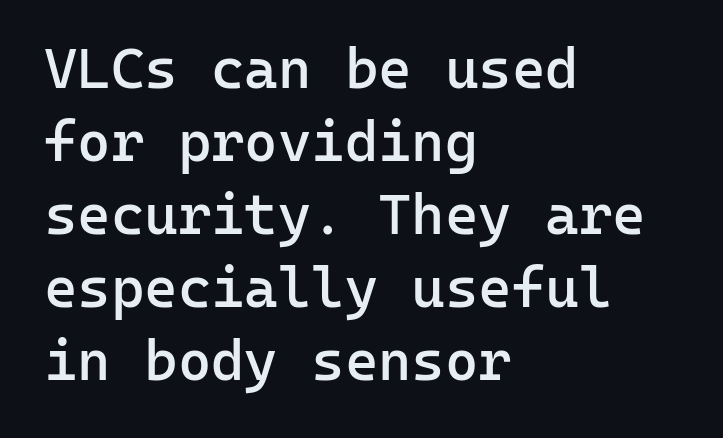
The area under the type is left untouched. There is no visible air inserted between adjacent glyphs. You could count columns in this text — the font is strictly monospaced. It's the straight-up-and-down kind of type.
